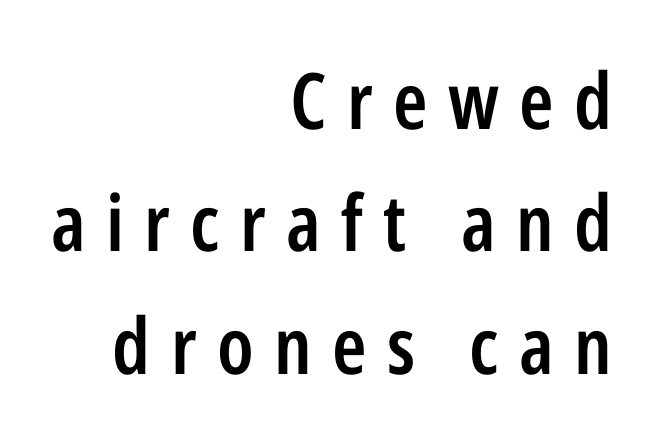
Q: Is the text bold? A: Semi-bold.
Q: Is the text italic (slanted)? A: No, it is upright.
Q: Is the typeface a serif or a sans-serif typeface? A: Sans-serif.
Q: Is the text underlined? A: No.
Q: How is the paragraph aligned? A: Right-aligned.
Q: Is the spacing between letters normal or unusually wide? A: Unusually wide.
Q: Is the spacing between lines tight, normal or loose? A: Normal.
Q: Width (condensed, normal, or wide)? A: Condensed.
Q: Stroke contrast? A: Low.
Q: x-height? A: Medium.
Q: Monospaced? A: No.
